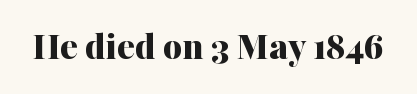
Q: Is the text bold? A: Yes.
Q: Is the text italic (slanted)? A: No, it is upright.
Q: Is the typeface a serif or a sans-serif typeface? A: Serif.
Q: Is the text underlined? A: No.
Q: Is the spacing between letters normal or unusually wide? A: Normal.
Q: Width (condensed, normal, or wide)? A: Normal.
Q: Stroke contrast? A: Medium.
Q: x-height? A: Medium.
Q: Monospaced? A: No.
